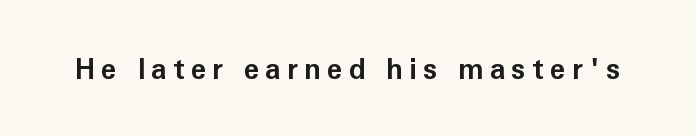
Q: Is the text bold? A: Yes.
Q: Is the text italic (slanted)? A: No, it is upright.
Q: Is the typeface a serif or a sans-serif typeface? A: Sans-serif.
Q: Is the text underlined? A: No.
Q: Is the spacing between letters normal or unusually wide? A: Unusually wide.
Q: Width (condensed, normal, or wide)? A: Normal.
Q: Stroke contrast? A: Low.
Q: x-height? A: Medium.
Q: Monospaced? A: No.
